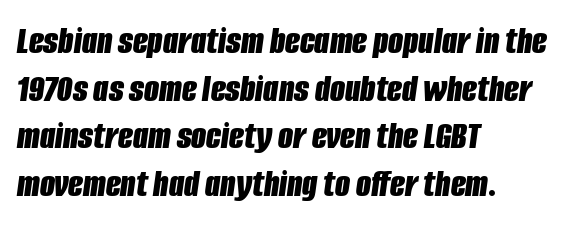
{"italic": "yes", "lean": "right", "slant_degrees": 8, "bold": "yes", "weight": "bold", "width": "condensed", "stroke_contrast": "low", "x_height": "large", "monospaced": "no", "underline": "no", "align": "left", "line_spacing_ratio": 1.22, "letter_spacing": "normal", "letter_spacing_em": 0.0, "glyph_px": 39}
